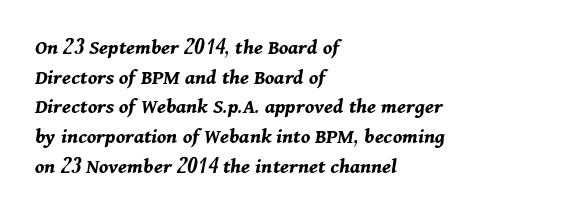
Q: Is the text bold? A: Yes.
Q: Is the text italic (slanted)? A: Yes, it leans right by about 11 degrees.
Q: Is the text underlined? A: No.
Q: How is the paragraph aligned? A: Left-aligned.
Q: Is the spacing between letters normal or unusually wide? A: Normal.
Q: Is the spacing between lines tight, normal or loose? A: Normal.
